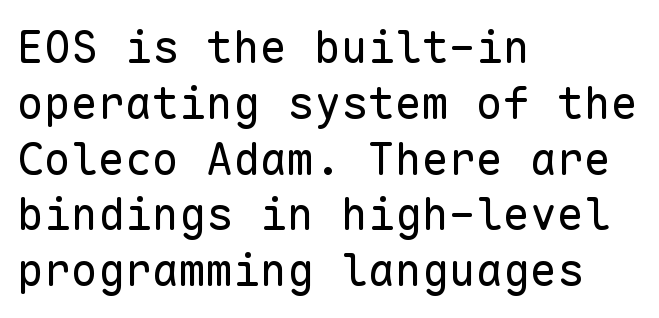
The image shows 45 px regular-weight sans-serif type, upright, monospaced; set left-aligned, line spacing 1.24x, normal letter spacing, not underlined; low stroke contrast and a medium x-height.
